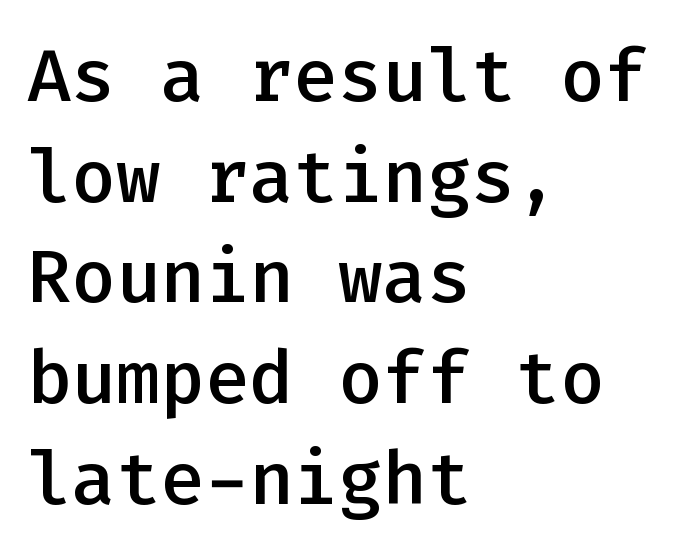
Quick note: not italic, upright. Caption: semibold face, moderately heavy strokes. Nothing unusual about the tracking: characters are spaced as the font intends. Each letter, wide or thin by design, is forced into the same width here. Stroke terminals: plain, sans-serif.
